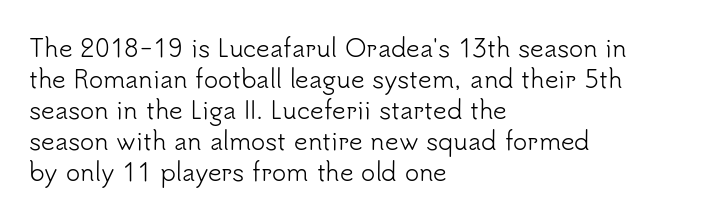
Q: Is the text bold? A: No.
Q: Is the text italic (slanted)? A: No, it is upright.
Q: Is the text underlined? A: No.
Q: How is the paragraph aligned? A: Left-aligned.
Q: Is the spacing between letters normal or unusually wide? A: Normal.
Q: Is the spacing between lines tight, normal or loose? A: Normal.
